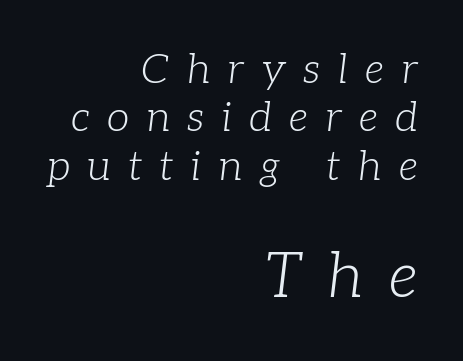
Q: Is the text bold? A: No.
Q: Is the text italic (slanted)? A: Yes, it leans right by about 7 degrees.
Q: Is the typeface a serif or a sans-serif typeface? A: Serif.
Q: Is the text underlined? A: No.
Q: How is the paragraph aligned? A: Right-aligned.
Q: Is the spacing between letters normal or unusually wide? A: Unusually wide.
Q: Which block of text is set in a larger size, the first (top) or the second (bottom)? A: The second (bottom) one.
Q: Width (condensed, normal, or wide)? A: Normal.
Q: Stroke contrast? A: Low.
Q: x-height? A: Medium.
Q: Monospaced? A: No.
